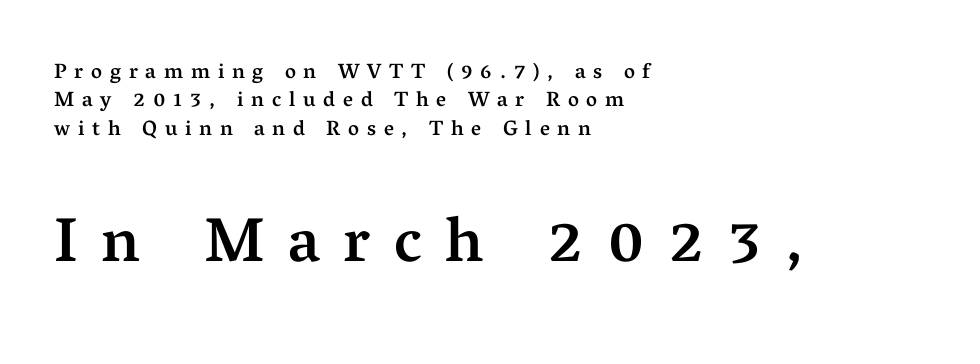
Of the two passages, the one underneath uses the larger point size. Spacing verdict: proportional, widths tailored to each character. Caption: expanded tracking, letters set apart. Does the lettering tilt? It doesn't — this is upright. Line starts are locked; line ends wander. Type without underlining.
